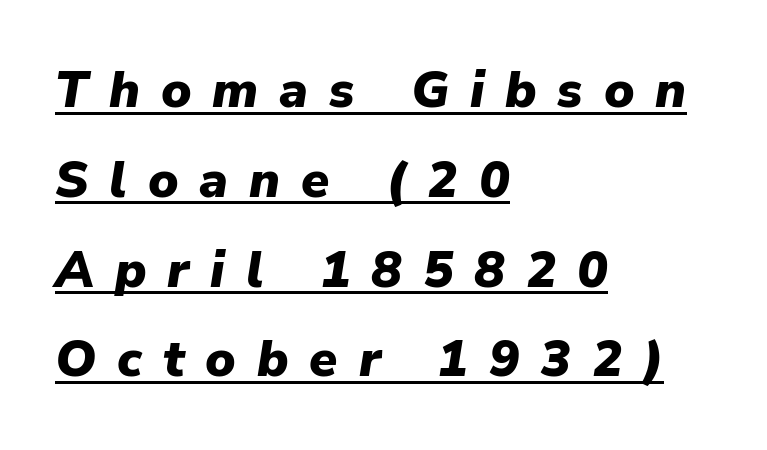
{"italic": "yes", "lean": "right", "slant_degrees": 9, "bold": "yes", "weight": "heavy", "width": "normal", "stroke_contrast": "low", "x_height": "medium", "monospaced": "no", "underline": "yes", "align": "left", "line_spacing_ratio": 1.76, "letter_spacing": "wide", "letter_spacing_em": 0.41, "glyph_px": 51}
